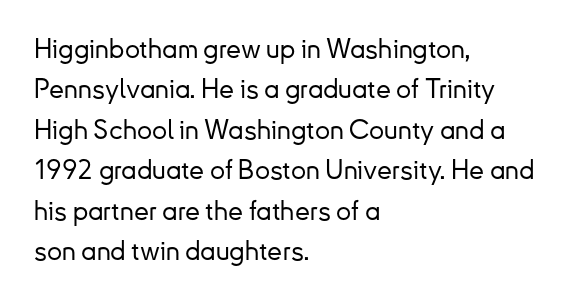
{"italic": "no", "underline": "no", "align": "left", "line_spacing": "normal", "line_spacing_ratio": 1.5, "letter_spacing": "normal", "letter_spacing_em": 0.0, "glyph_px": 27}
